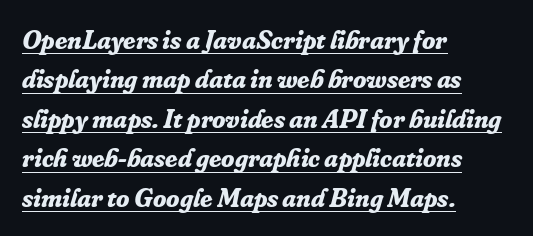
The image shows 27 px bold type, italic (leaning right); set left-aligned, normal line spacing (1.46x), normal letter spacing, underlined.
